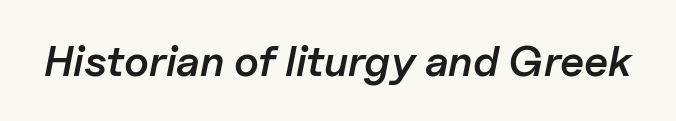
The image shows 43 px semibold type, italic (leaning right); set normal letter spacing, not underlined; low stroke contrast and a medium x-height.
